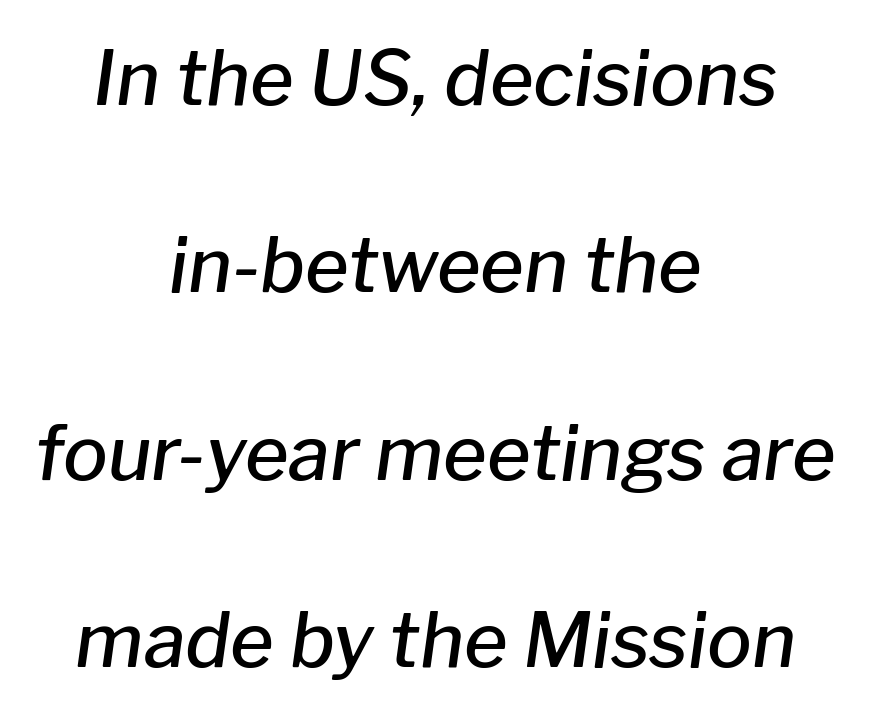
{"italic": "yes", "lean": "right", "slant_degrees": 8, "bold": "semi", "weight": "semibold", "width": "normal", "stroke_contrast": "low", "x_height": "medium", "monospaced": "no", "underline": "no", "align": "center", "line_spacing": "loose", "line_spacing_ratio": 2.5, "letter_spacing": "normal", "letter_spacing_em": 0.0, "glyph_px": 75}
